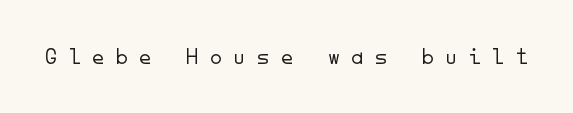
Words float on clear page, feet unadorned. The line texture is sparse and dotted thanks to wide tracking. Stems here are at most as thick as an everyday book face. Upright lettering throughout.
